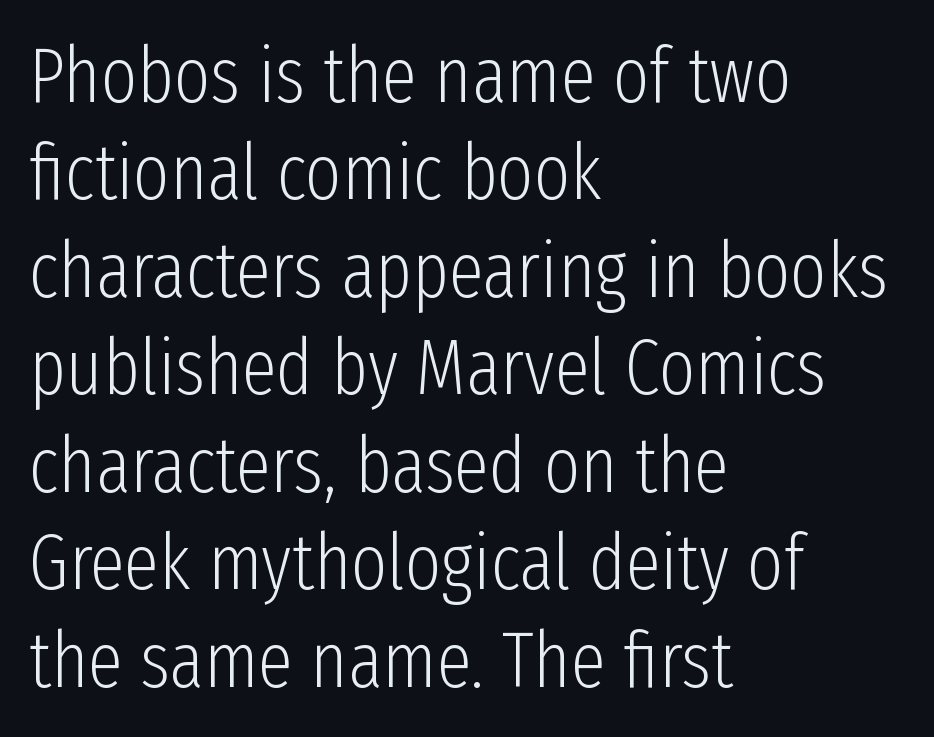
Q: Is the text bold? A: No.
Q: Is the text italic (slanted)? A: No, it is upright.
Q: Is the typeface a serif or a sans-serif typeface? A: Sans-serif.
Q: Is the text underlined? A: No.
Q: How is the paragraph aligned? A: Left-aligned.
Q: Is the spacing between letters normal or unusually wide? A: Normal.
Q: Is the spacing between lines tight, normal or loose? A: Normal.
Q: Width (condensed, normal, or wide)? A: Condensed.
Q: Stroke contrast? A: Low.
Q: x-height? A: Medium.
Q: Monospaced? A: No.
